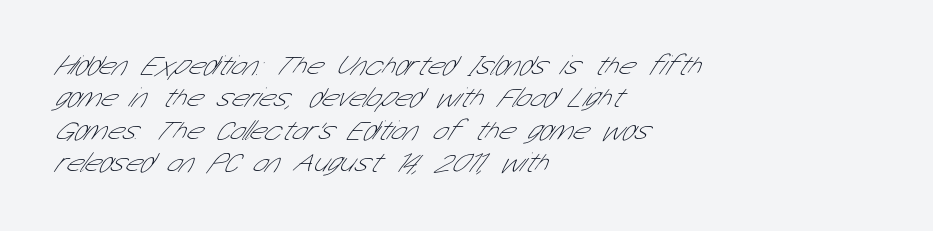
Q: Is the text bold? A: No.
Q: Is the typeface a serif or a sans-serif typeface? A: Sans-serif.
Q: Is the text underlined? A: No.
Q: How is the paragraph aligned? A: Left-aligned.
Q: Is the spacing between letters normal or unusually wide? A: Normal.
Q: Width (condensed, normal, or wide)? A: Condensed.
Q: Stroke contrast? A: Low.
Q: x-height? A: Medium.
Q: Monospaced? A: No.
